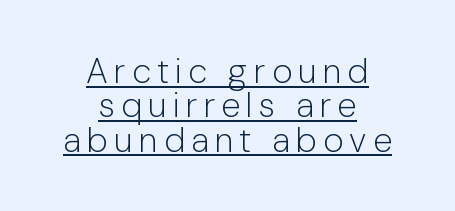
Q: Is the text bold? A: No.
Q: Is the text italic (slanted)? A: No, it is upright.
Q: Is the typeface a serif or a sans-serif typeface? A: Sans-serif.
Q: Is the text underlined? A: Yes.
Q: How is the paragraph aligned? A: Centered.
Q: Is the spacing between lines tight, normal or loose? A: Tight.
Q: Width (condensed, normal, or wide)? A: Normal.
Q: Stroke contrast? A: Low.
Q: x-height? A: Medium.
Q: Monospaced? A: No.
